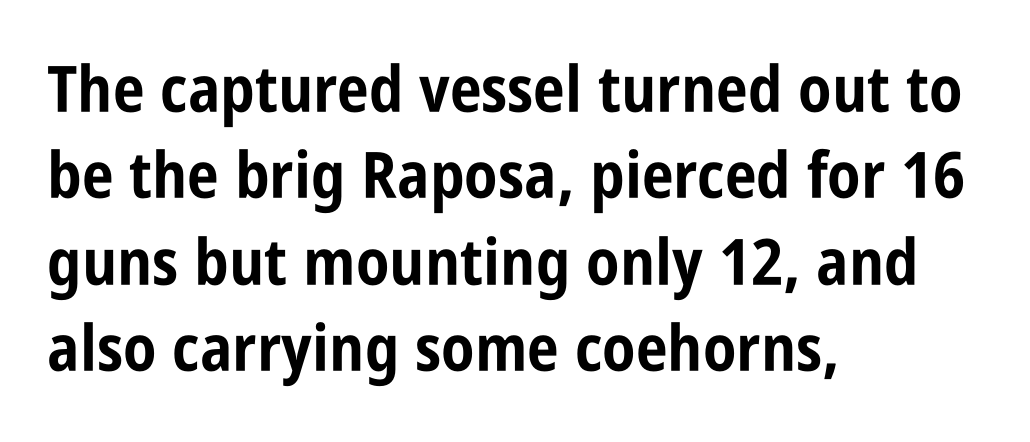
Decoration check: the copy has no underline. You can tell it's not italic because the verticals are truly vertical. Nothing unusual about the tracking: characters are spaced as the font intends. Looks like regular typesetting: each glyph gets only the width it needs. Is this a sans? Yes — the strokes have no serifs.
